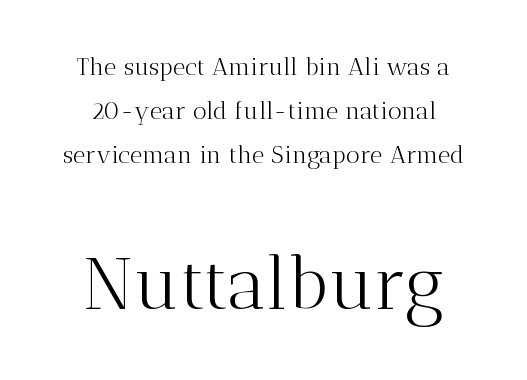
{"serif": "yes", "italic": "no", "bold": "no", "weight": "light", "width": "normal", "stroke_contrast": "medium", "x_height": "medium", "monospaced": "no", "underline": "no", "line_spacing_ratio": 1.83, "letter_spacing": "normal", "letter_spacing_em": 0.0, "larger_block": "second", "size_ratio": 3.0, "glyph_px": 72}
